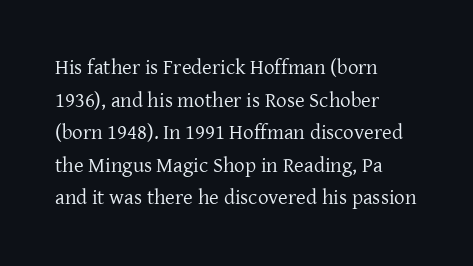
Q: Is the text bold? A: No.
Q: Is the text italic (slanted)? A: No, it is upright.
Q: Is the text underlined? A: No.
Q: How is the paragraph aligned? A: Left-aligned.
Q: Is the spacing between letters normal or unusually wide? A: Normal.
Q: Is the spacing between lines tight, normal or loose? A: Normal.
